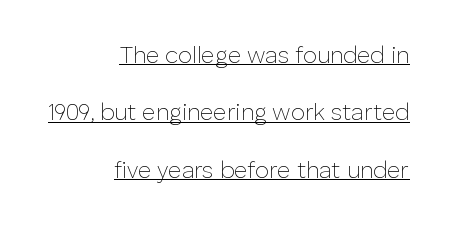
A quiet, ordinary-to-light weight characterises the typeface. The letters stand straight up with perfectly vertical stems. Short and long lines alike share a common ending point at right. Successive baselines arrive slowly, with a big drop between each. The words here are underlined.
